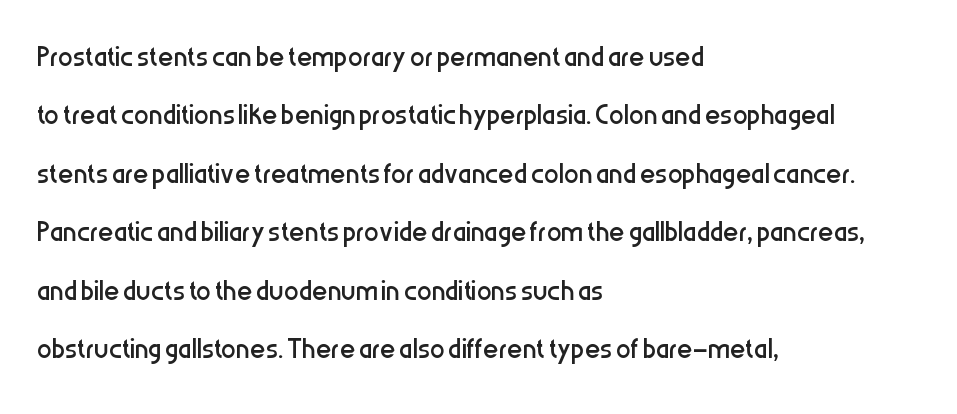
Each word holds together tightly as a unit, with standard inter-letter gaps. Bare-footed words on every line. Posture: vertical. Varying glyph widths throughout — classic text-font behaviour. Regarding serifs, this sample does without them. All the whitespace from short lines collects on the right.
